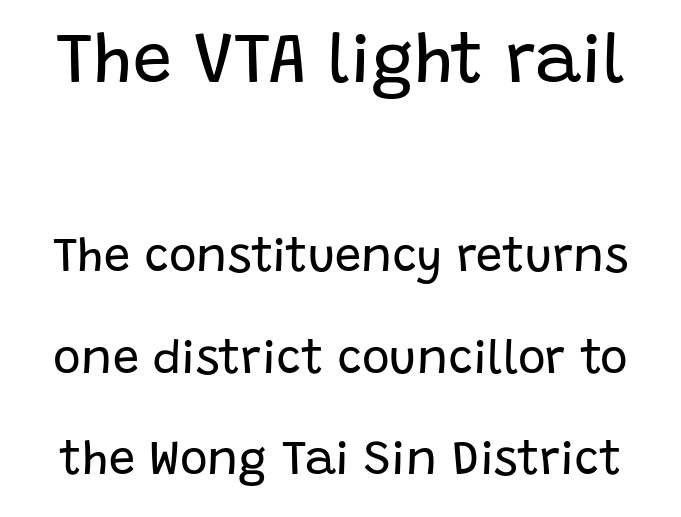
Q: Is the text bold? A: No.
Q: Is the text italic (slanted)? A: No, it is upright.
Q: Is the typeface a serif or a sans-serif typeface? A: Sans-serif.
Q: Is the text underlined? A: No.
Q: Is the spacing between letters normal or unusually wide? A: Normal.
Q: Is the spacing between lines tight, normal or loose? A: Loose.
Q: Which block of text is set in a larger size, the first (top) or the second (bottom)? A: The first (top) one.
Q: Width (condensed, normal, or wide)? A: Normal.
Q: Stroke contrast? A: Low.
Q: x-height? A: Large.
Q: Monospaced? A: No.
